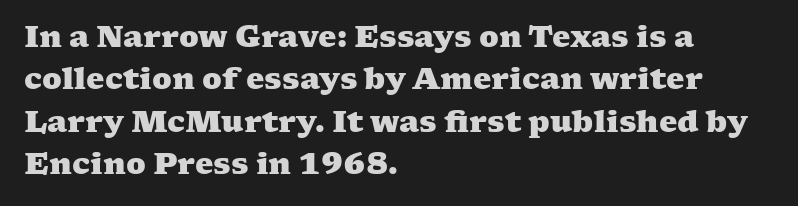
Q: Is the text bold? A: Yes.
Q: Is the typeface a serif or a sans-serif typeface? A: Serif.
Q: Is the text underlined? A: No.
Q: How is the paragraph aligned? A: Left-aligned.
Q: Is the spacing between letters normal or unusually wide? A: Normal.
Q: Is the spacing between lines tight, normal or loose? A: Normal.
Q: Width (condensed, normal, or wide)? A: Wide.
Q: Stroke contrast? A: Medium.
Q: x-height? A: Medium.
Q: Monospaced? A: No.
